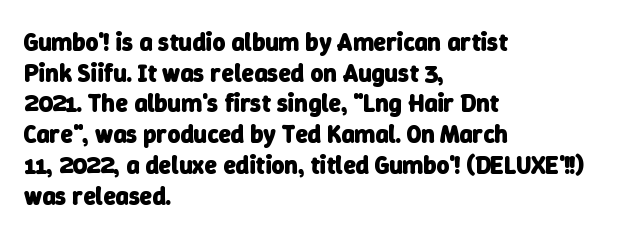
Standard letterfit; no display-style spreading of the glyphs. Only glyphs here, with clear space below each row. Is the block centered? No — it sits flush against the left margin. Typesetter's note: full bold, strokes at maximum text heaviness.
